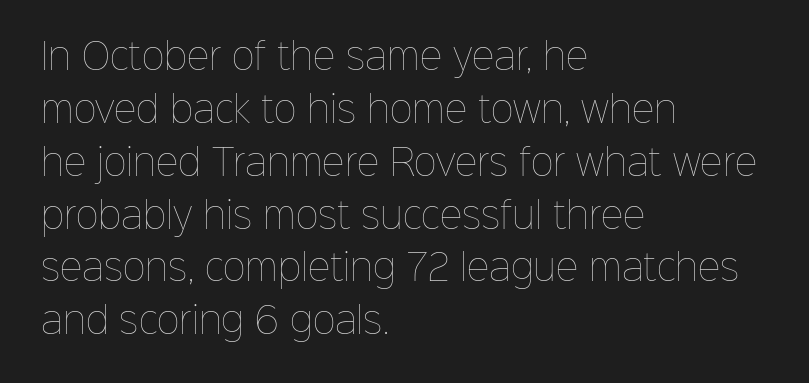
The image shows 35 px thin type, upright; set left-aligned, normal line spacing (1.51x), normal letter spacing, not underlined; low stroke contrast and a medium x-height.
